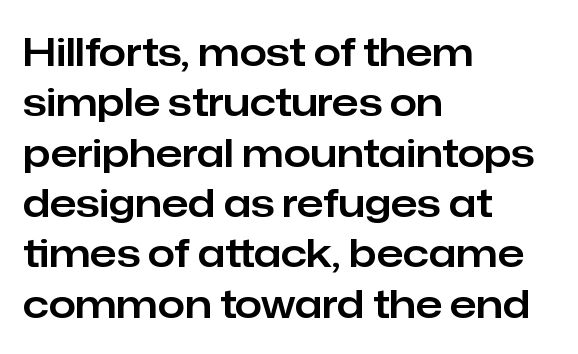
The passage shown is not underscored anywhere. These lines are rendered in a variable-pitch font. Letterform terminals end flat and unadorned throughout the passage. Line beginnings align vertically; line endings do not. You could call the tracking neutral — neither tight nor loose.
